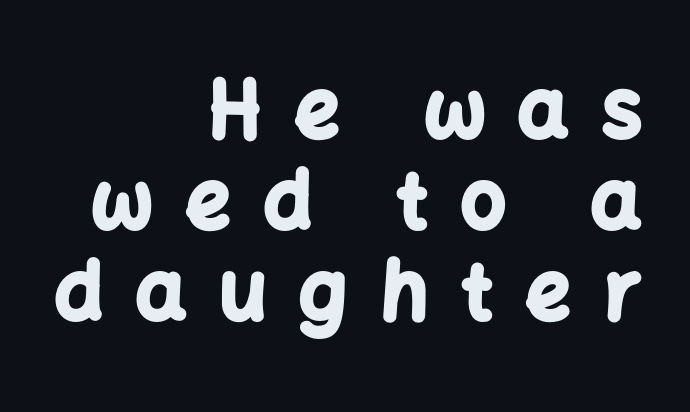
{"serif": "no", "italic": "no", "bold": "yes", "weight": "bold", "width": "normal", "stroke_contrast": "low", "x_height": "medium", "monospaced": "no", "underline": "no", "align": "right", "line_spacing": "tight", "line_spacing_ratio": 1.15, "letter_spacing": "wide", "letter_spacing_em": 0.42, "glyph_px": 79}
